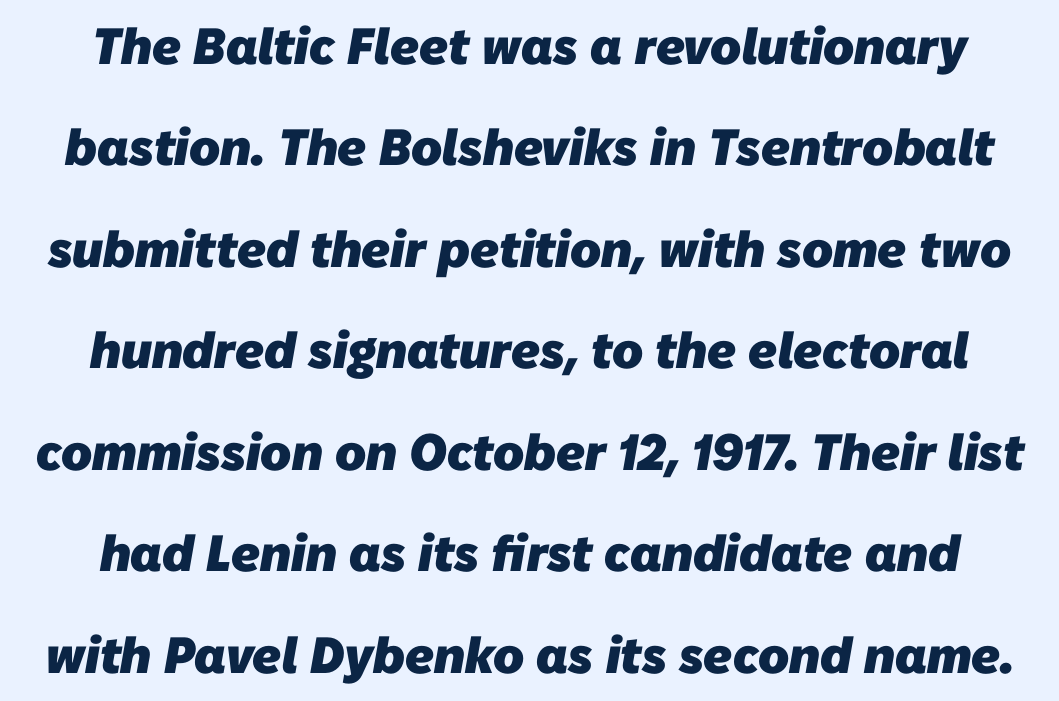
Q: Is the text bold? A: Yes.
Q: Is the typeface a serif or a sans-serif typeface? A: Sans-serif.
Q: Is the text underlined? A: No.
Q: Is the spacing between letters normal or unusually wide? A: Normal.
Q: Is the spacing between lines tight, normal or loose? A: Loose.
Q: Width (condensed, normal, or wide)? A: Normal.
Q: Stroke contrast? A: Low.
Q: x-height? A: Medium.
Q: Monospaced? A: No.
